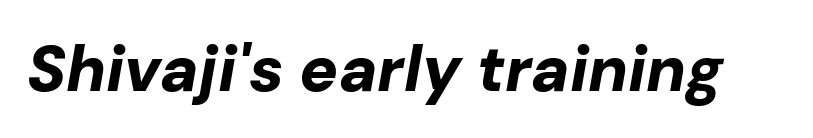
The image shows 64 px bold type, italic (leaning right); set normal letter spacing, not underlined; low stroke contrast and a medium x-height.
